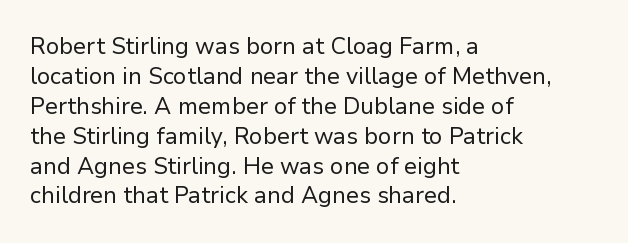
The lines are quadded left. The font sits on the lighter half of the weight spectrum, regular included. Tracking here is standard; glyphs follow each other at the usual distance. Italic? Not at all — the glyphs are vertical. Rule under the text: the space is simply empty.
